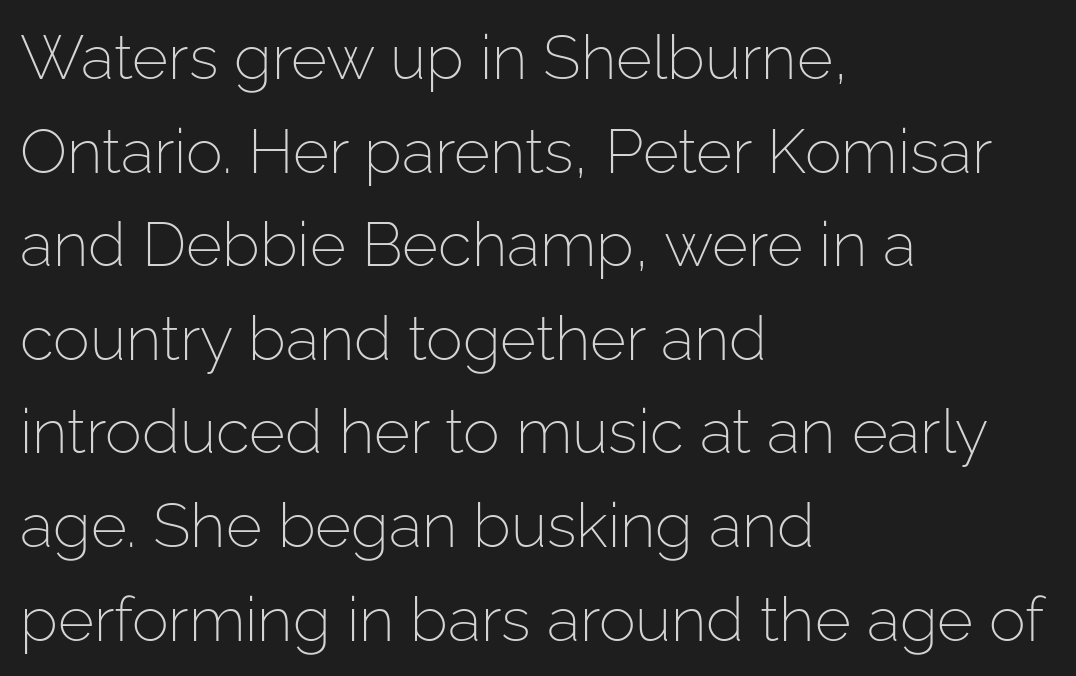
Q: Is the text bold? A: No.
Q: Is the text italic (slanted)? A: No, it is upright.
Q: Is the typeface a serif or a sans-serif typeface? A: Sans-serif.
Q: Is the text underlined? A: No.
Q: How is the paragraph aligned? A: Left-aligned.
Q: Is the spacing between letters normal or unusually wide? A: Normal.
Q: Is the spacing between lines tight, normal or loose? A: Normal.
Q: Width (condensed, normal, or wide)? A: Normal.
Q: Stroke contrast? A: Low.
Q: x-height? A: Medium.
Q: Monospaced? A: No.
